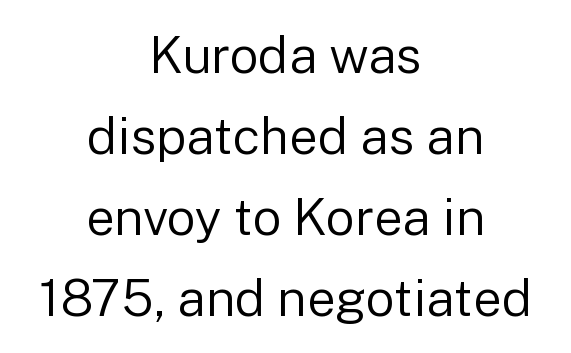
The image shows 51 px regular-weight sans-serif type, upright; set centered, normal line spacing (1.59x), normal letter spacing, not underlined; low stroke contrast and a medium x-height.
